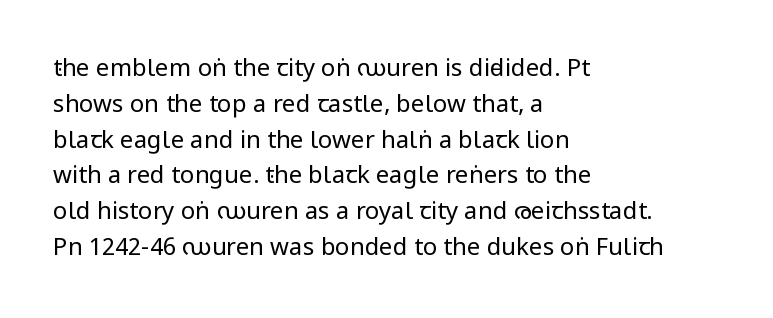
Q: Is the text bold? A: No.
Q: Is the text italic (slanted)? A: No, it is upright.
Q: Is the text underlined? A: No.
Q: How is the paragraph aligned? A: Left-aligned.
Q: Is the spacing between letters normal or unusually wide? A: Normal.
Q: Is the spacing between lines tight, normal or loose? A: Normal.
